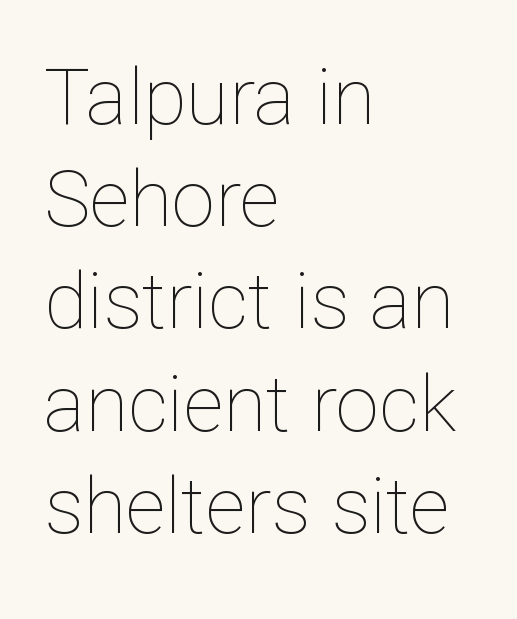
The image shows 78 px thin type, upright; set left-aligned, normal line spacing (1.31x), normal letter spacing, not underlined; low stroke contrast and a medium x-height.
